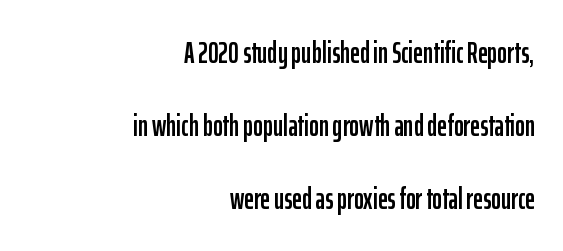
{"serif": "no", "italic": "no", "width": "condensed", "stroke_contrast": "low", "x_height": "medium", "monospaced": "no", "underline": "no", "align": "right", "line_spacing": "loose", "line_spacing_ratio": 2.43, "letter_spacing": "normal", "letter_spacing_em": 0.0, "glyph_px": 30}
